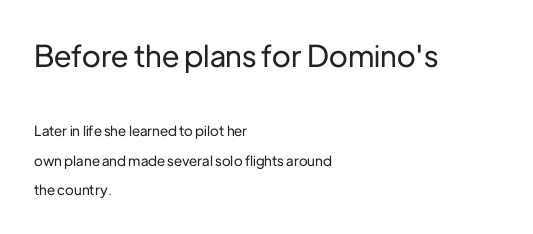
Glance below the letters and you will spot only blank space. Line spacing here is loose. Character size in the leading block exceeds that of the trailing block. Tall strokes in this sample are plumb rather than angled. No feet cap the strokes, marking this as sans-serif type.
